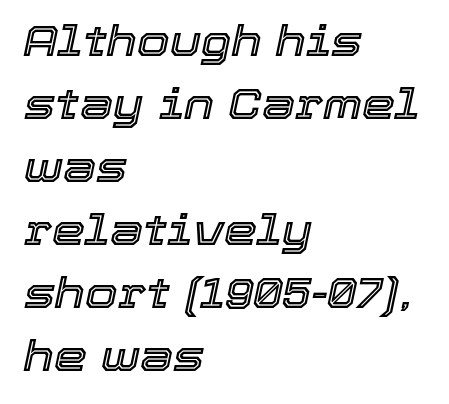
Normally led — the rows are evenly, conventionally spaced. Descender tails drop into unmarked territory. Character widths vary here, with narrow letters taking less room than wide ones. Short and long lines alike share a common starting point at left. The type is set solid horizontally, with unmodified tracking.
